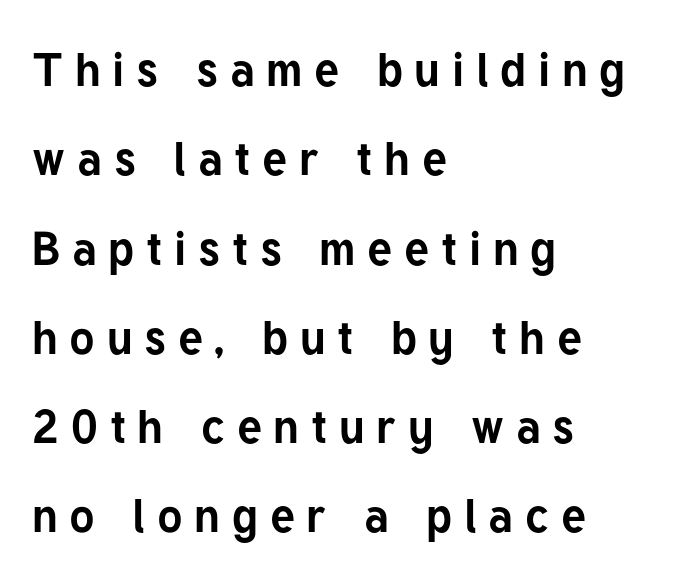
{"serif": "no", "italic": "no", "bold": "yes", "weight": "bold", "width": "normal", "stroke_contrast": "low", "x_height": "medium", "monospaced": "no", "underline": "no", "align": "left", "line_spacing": "loose", "line_spacing_ratio": 1.9, "letter_spacing": "wide", "letter_spacing_em": 0.25, "glyph_px": 47}
